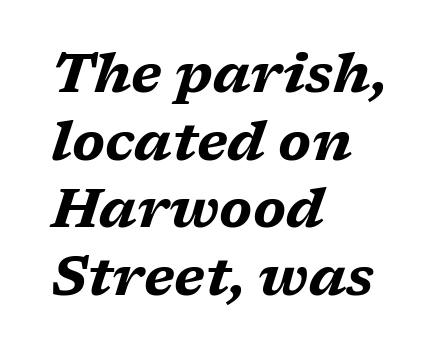
Q: Is the text bold? A: Yes.
Q: Is the text italic (slanted)? A: Yes, it leans right by about 17 degrees.
Q: Is the text underlined? A: No.
Q: How is the paragraph aligned? A: Left-aligned.
Q: Is the spacing between letters normal or unusually wide? A: Normal.
Q: Width (condensed, normal, or wide)? A: Wide.
Q: Stroke contrast? A: Medium.
Q: x-height? A: Medium.
Q: Monospaced? A: No.
